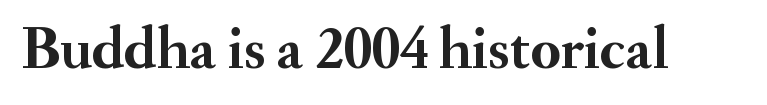
The image shows 60 px semibold serif type, upright; set normal letter spacing, not underlined; medium stroke contrast and a small x-height.
